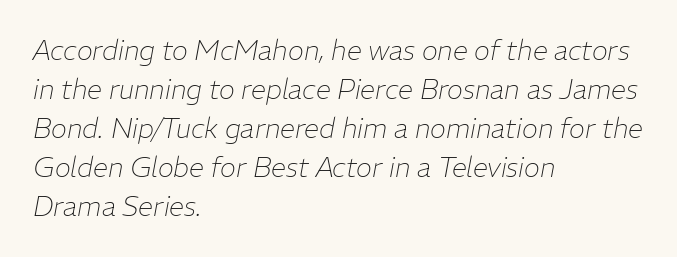
The image shows 27 px text type, italic (leaning right); set left-aligned, normal line spacing (1.44x), normal letter spacing, not underlined.
